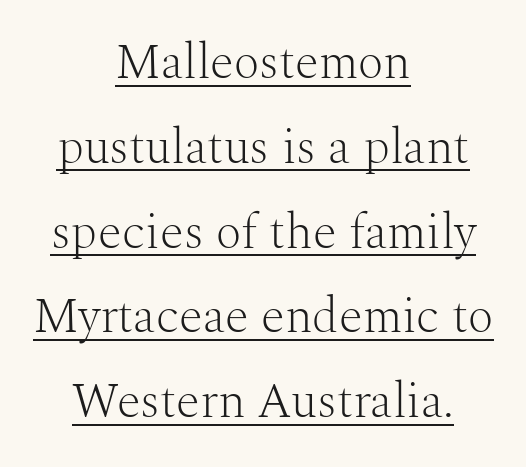
{"serif": "yes", "italic": "no", "bold": "no", "weight": "light", "width": "normal", "stroke_contrast": "medium", "x_height": "medium", "monospaced": "no", "underline": "yes", "align": "center", "line_spacing_ratio": 1.73, "letter_spacing": "normal", "letter_spacing_em": 0.0, "glyph_px": 49}
